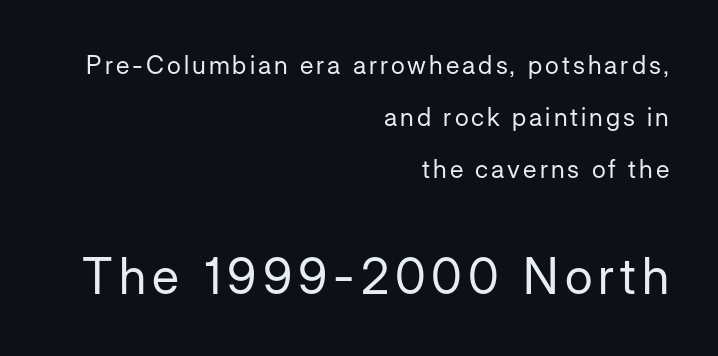
The image shows 50 px regular-weight sans-serif type, upright; set right-aligned, loose line spacing (2.08x), not underlined; the second (bottom) block is 2.0x larger; low stroke contrast and a medium x-height.
